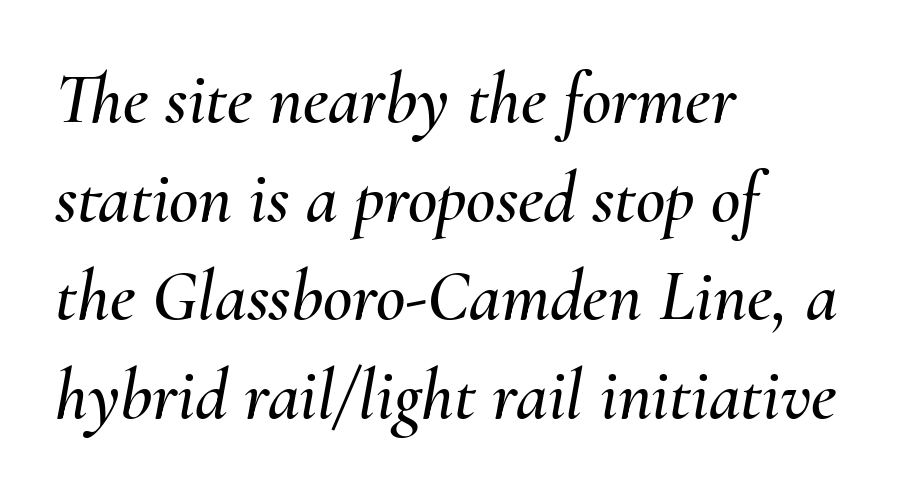
The passage shown stacks its lines at a standard gap. Descenders hang freely into open space. Varying glyph widths throughout — classic text-font behaviour. The paragraph has a hard left edge and a soft right edge. In terms of letterspacing, this is plain default setting. Posture: slanted.
